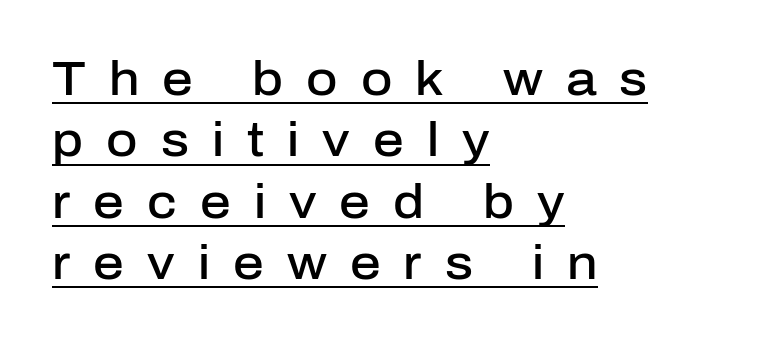
Q: Is the text bold? A: Semi-bold.
Q: Is the text italic (slanted)? A: No, it is upright.
Q: Is the typeface a serif or a sans-serif typeface? A: Sans-serif.
Q: Is the text underlined? A: Yes.
Q: How is the paragraph aligned? A: Left-aligned.
Q: Is the spacing between letters normal or unusually wide? A: Unusually wide.
Q: Is the spacing between lines tight, normal or loose? A: Normal.
Q: Width (condensed, normal, or wide)? A: Normal.
Q: Stroke contrast? A: Low.
Q: x-height? A: Medium.
Q: Monospaced? A: No.
